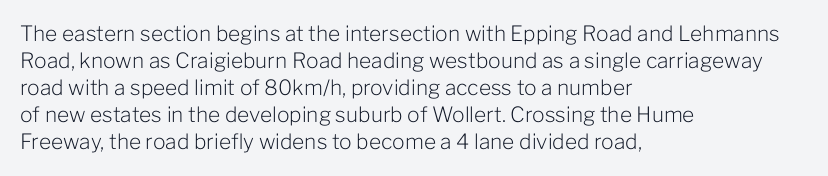
The image shows 21 px text type, upright; set left-aligned, normal line spacing (1.29x), normal letter spacing, not underlined.
